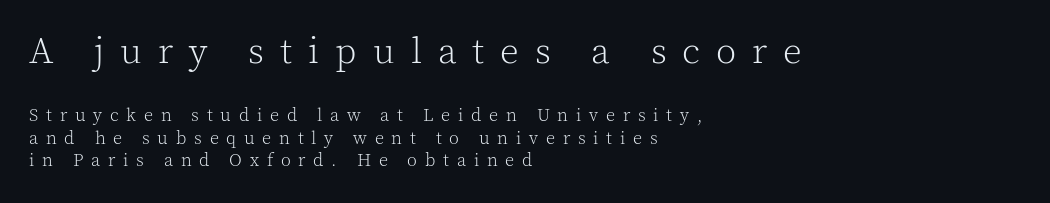
Q: Is the text bold? A: No.
Q: Is the text italic (slanted)? A: No, it is upright.
Q: Is the typeface a serif or a sans-serif typeface? A: Serif.
Q: Is the text underlined? A: No.
Q: How is the paragraph aligned? A: Left-aligned.
Q: Is the spacing between letters normal or unusually wide? A: Unusually wide.
Q: Which block of text is set in a larger size, the first (top) or the second (bottom)? A: The first (top) one.
Q: Width (condensed, normal, or wide)? A: Normal.
Q: x-height? A: Medium.
Q: Monospaced? A: No.
